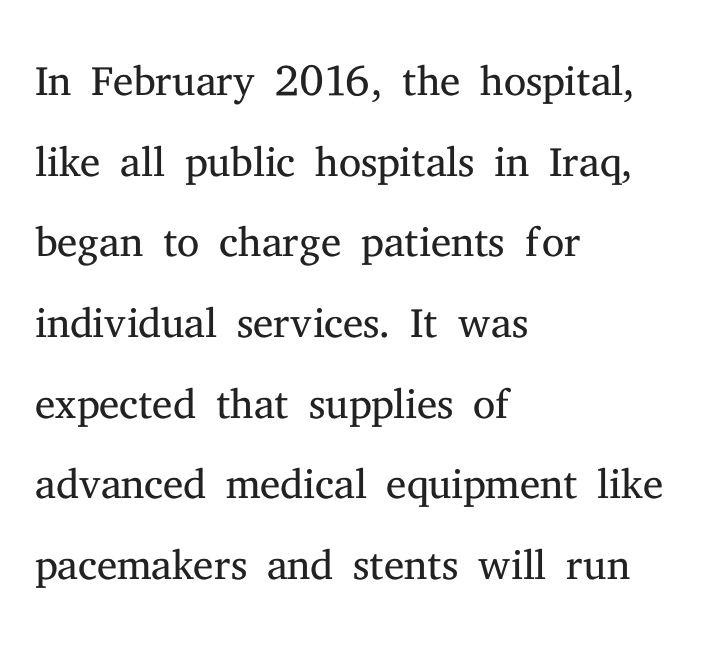
Q: Is the text bold? A: No.
Q: Is the text italic (slanted)? A: No, it is upright.
Q: Is the typeface a serif or a sans-serif typeface? A: Serif.
Q: Is the text underlined? A: No.
Q: How is the paragraph aligned? A: Left-aligned.
Q: Is the spacing between letters normal or unusually wide? A: Normal.
Q: Is the spacing between lines tight, normal or loose? A: Normal.
Q: Width (condensed, normal, or wide)? A: Normal.
Q: Stroke contrast? A: Medium.
Q: x-height? A: Medium.
Q: Monospaced? A: No.
